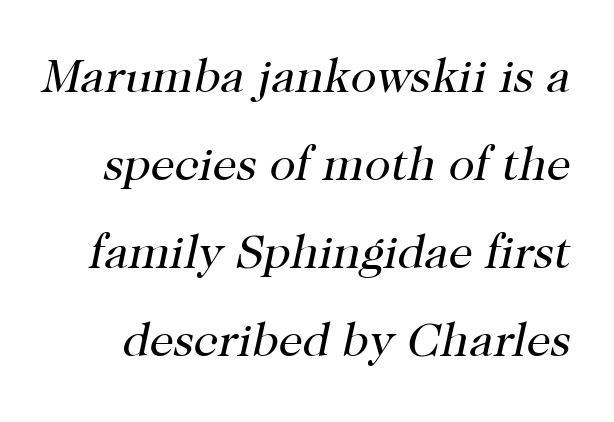
Check the space under the baseline: it is left empty. The text carries the slant typical of an italic or oblique font. Caption: face not bold, strokes unweighted. Standard letterfit; no display-style spreading of the glyphs.
